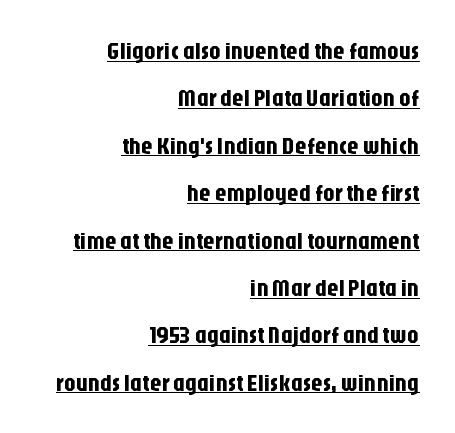
{"italic": "no", "underline": "yes", "align": "right", "line_spacing": "loose", "line_spacing_ratio": 2.06, "letter_spacing": "normal", "letter_spacing_em": 0.0, "glyph_px": 23}
